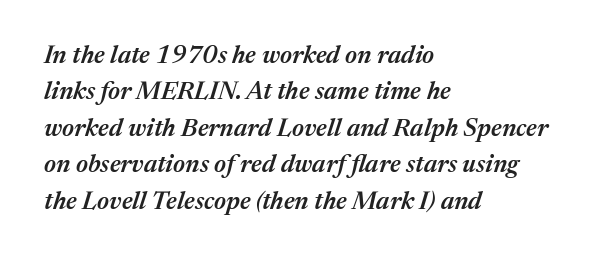
{"italic": "yes", "lean": "right", "slant_degrees": 17, "bold": "semi", "underline": "no", "align": "left", "line_spacing": "normal", "line_spacing_ratio": 1.46, "letter_spacing": "normal", "letter_spacing_em": 0.0, "glyph_px": 25}
